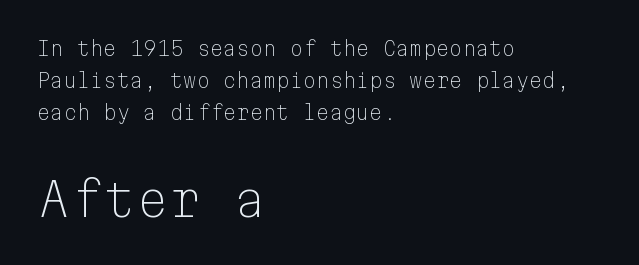
{"serif": "no", "italic": "no", "bold": "no", "weight": "light", "width": "normal", "stroke_contrast": "low", "x_height": "medium", "monospaced": "yes", "underline": "no", "align": "left", "line_spacing": "normal", "line_spacing_ratio": 1.68, "letter_spacing": "normal", "letter_spacing_em": 0.0, "larger_block": "second", "size_ratio": 2.47, "glyph_px": 47}
